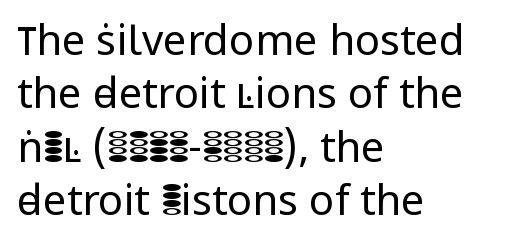
Q: Is the text bold? A: No.
Q: Is the text italic (slanted)? A: No, it is upright.
Q: Is the typeface a serif or a sans-serif typeface? A: Sans-serif.
Q: Is the text underlined? A: No.
Q: How is the paragraph aligned? A: Left-aligned.
Q: Is the spacing between letters normal or unusually wide? A: Normal.
Q: Is the spacing between lines tight, normal or loose? A: Normal.
Q: Width (condensed, normal, or wide)? A: Normal.
Q: Stroke contrast? A: Low.
Q: x-height? A: Medium.
Q: Monospaced? A: No.
